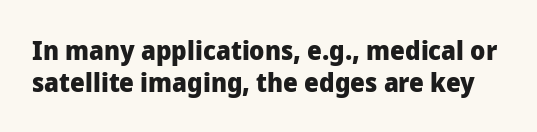
Q: Is the text bold? A: Yes.
Q: Is the text italic (slanted)? A: No, it is upright.
Q: Is the text underlined? A: No.
Q: Is the spacing between letters normal or unusually wide? A: Normal.
